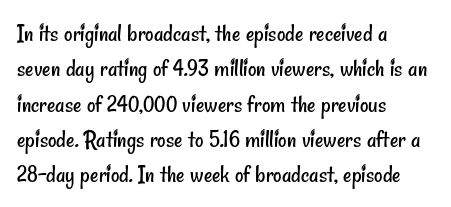
{"bold": "no", "underline": "no", "align": "left", "line_spacing": "normal", "line_spacing_ratio": 1.36, "letter_spacing": "normal", "letter_spacing_em": 0.0, "glyph_px": 26}
